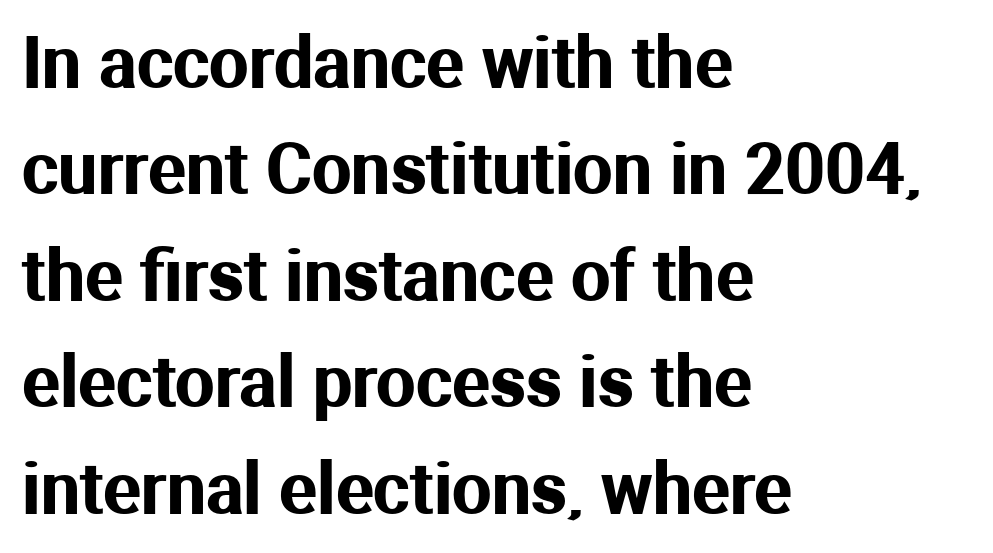
{"serif": "no", "italic": "no", "width": "normal", "stroke_contrast": "medium", "x_height": "medium", "monospaced": "no", "underline": "no", "align": "left", "line_spacing": "normal", "line_spacing_ratio": 1.52, "letter_spacing": "normal", "letter_spacing_em": 0.0, "glyph_px": 70}
